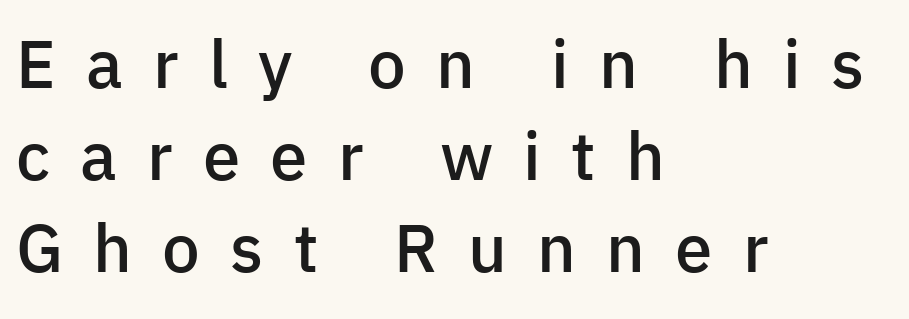
{"serif": "no", "italic": "no", "bold": "semi", "weight": "semibold", "width": "normal", "stroke_contrast": "low", "x_height": "medium", "monospaced": "no", "underline": "no", "align": "left", "line_spacing": "normal", "line_spacing_ratio": 1.37, "letter_spacing": "wide", "letter_spacing_em": 0.45, "glyph_px": 67}
